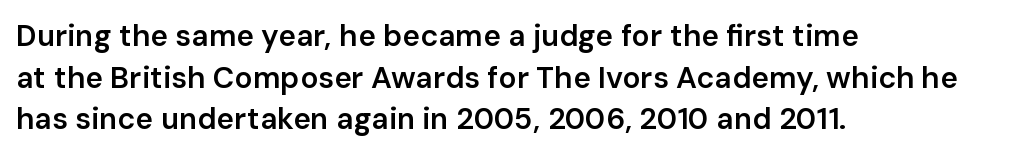
Q: Is the text bold? A: Semi-bold.
Q: Is the text italic (slanted)? A: No, it is upright.
Q: Is the typeface a serif or a sans-serif typeface? A: Sans-serif.
Q: Is the text underlined? A: No.
Q: How is the paragraph aligned? A: Left-aligned.
Q: Is the spacing between letters normal or unusually wide? A: Normal.
Q: Is the spacing between lines tight, normal or loose? A: Normal.
Q: Width (condensed, normal, or wide)? A: Normal.
Q: Stroke contrast? A: Low.
Q: x-height? A: Medium.
Q: Monospaced? A: No.
